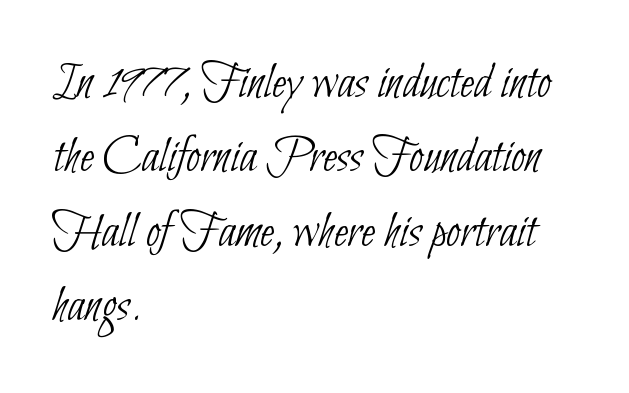
Q: Is the text bold? A: No.
Q: Is the typeface a serif or a sans-serif typeface? A: Sans-serif.
Q: Is the text underlined? A: No.
Q: How is the paragraph aligned? A: Left-aligned.
Q: Is the spacing between letters normal or unusually wide? A: Normal.
Q: Is the spacing between lines tight, normal or loose? A: Normal.
Q: Width (condensed, normal, or wide)? A: Condensed.
Q: Stroke contrast? A: Low.
Q: x-height? A: Small.
Q: Monospaced? A: No.
